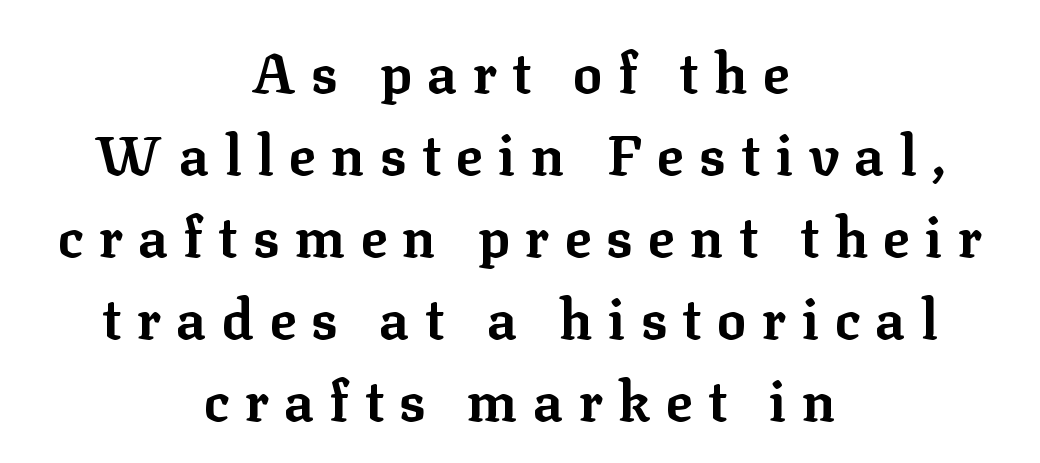
The image shows 55 px bold serif type, upright; set centered, normal line spacing (1.49x), unusually wide letter spacing (+0.28 em), not underlined; low stroke contrast and a medium x-height.
